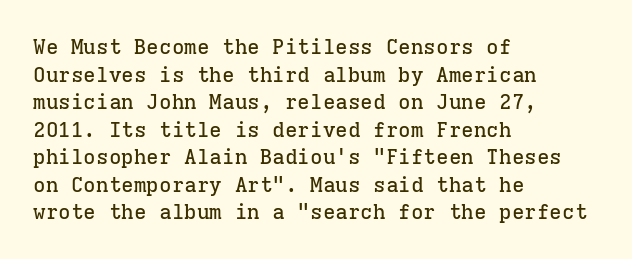
The image shows 21 px text type, upright; set left-aligned, normal line spacing (1.31x), normal letter spacing, not underlined.
